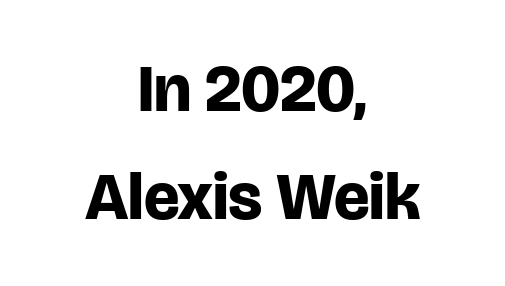
Q: Is the text bold? A: Yes.
Q: Is the text italic (slanted)? A: No, it is upright.
Q: Is the typeface a serif or a sans-serif typeface? A: Sans-serif.
Q: Is the text underlined? A: No.
Q: How is the paragraph aligned? A: Centered.
Q: Is the spacing between letters normal or unusually wide? A: Normal.
Q: Is the spacing between lines tight, normal or loose? A: Normal.
Q: Width (condensed, normal, or wide)? A: Normal.
Q: Stroke contrast? A: Low.
Q: x-height? A: Large.
Q: Monospaced? A: No.
